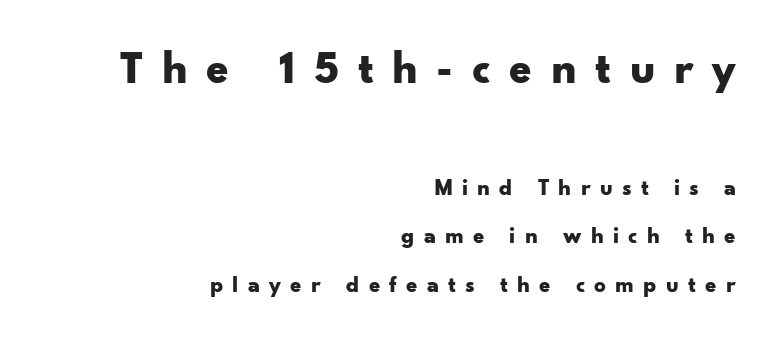
The image shows 46 px bold, wide sans-serif type, upright; set right-aligned, loose line spacing (2.11x), unusually wide letter spacing (+0.4 em), not underlined; the first (top) block is 2.0x larger; low stroke contrast and a small x-height.
